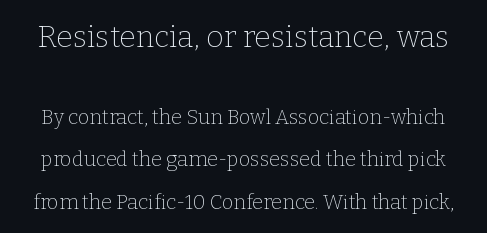
A typesetter would call this leading open, well beyond the default. Visually, the top section dominates because its glyphs are scaled up. Unmarked baselines from the first word to the last. Ordinary non-slanted type is in use. Stroke terminals: seriffed.
